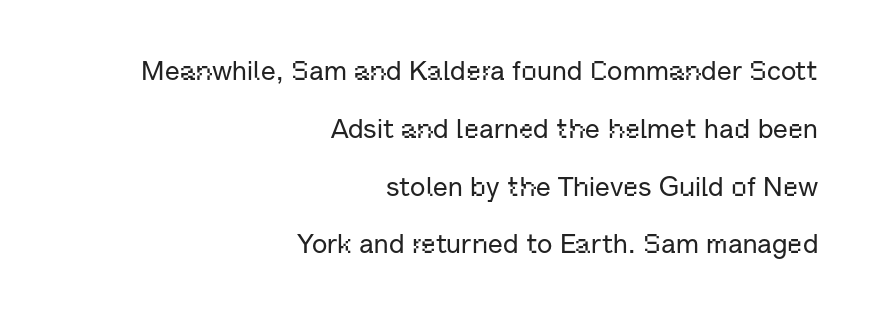
Layout note: lines flush right. A typesetter would mark this as roman, not italic. Here the glyphs are tracked normally, forming tight word shapes. Does the leading feel generous? Absolutely, it's lavish.
